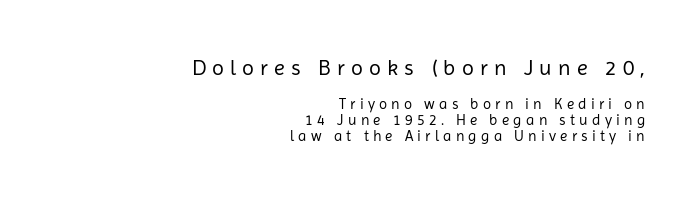
The image shows 22 px text type, upright; set right-aligned, tight line spacing (1.06x), unusually wide letter spacing (+0.28 em), not underlined; the first (top) block is 1.47x larger.
